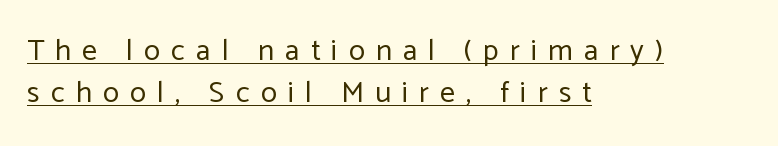
{"serif": "no", "italic": "no", "bold": "no", "weight": "regular", "width": "normal", "stroke_contrast": "low", "x_height": "medium", "monospaced": "no", "underline": "yes", "align": "left", "line_spacing": "normal", "line_spacing_ratio": 1.4, "letter_spacing": "wide", "letter_spacing_em": 0.37, "glyph_px": 30}
